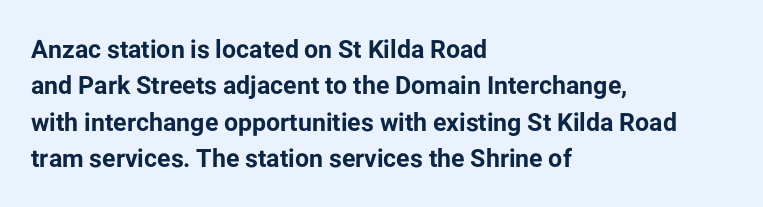
{"italic": "no", "bold": "yes", "underline": "no", "align": "left", "line_spacing": "normal", "line_spacing_ratio": 1.46, "letter_spacing": "normal", "letter_spacing_em": 0.0, "glyph_px": 25}
